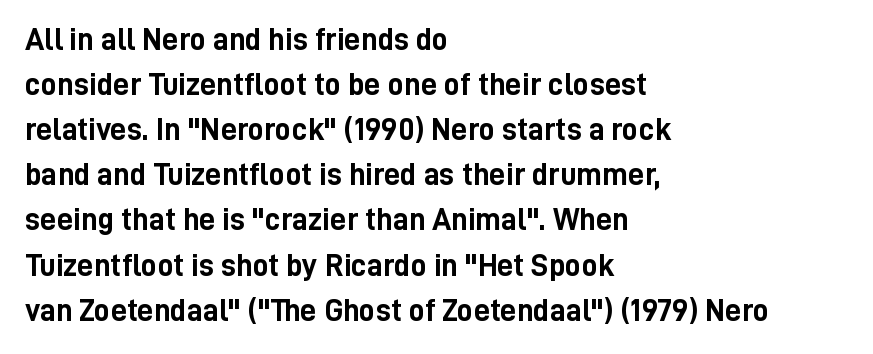
Q: Is the text bold? A: Yes.
Q: Is the text italic (slanted)? A: No, it is upright.
Q: Is the typeface a serif or a sans-serif typeface? A: Sans-serif.
Q: Is the text underlined? A: No.
Q: How is the paragraph aligned? A: Left-aligned.
Q: Is the spacing between letters normal or unusually wide? A: Normal.
Q: Is the spacing between lines tight, normal or loose? A: Normal.
Q: Width (condensed, normal, or wide)? A: Condensed.
Q: Stroke contrast? A: Low.
Q: x-height? A: Medium.
Q: Monospaced? A: No.
